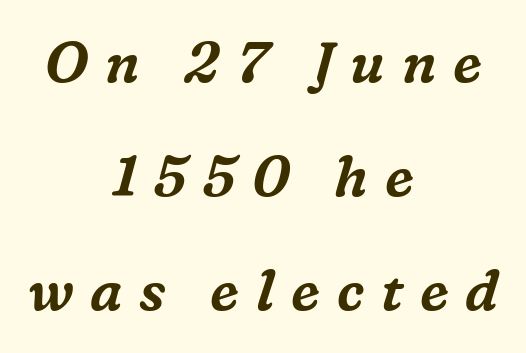
{"serif": "yes", "italic": "yes", "lean": "right", "slant_degrees": 16, "width": "normal", "stroke_contrast": "medium", "x_height": "medium", "monospaced": "no", "underline": "no", "align": "center", "line_spacing": "loose", "line_spacing_ratio": 2.04, "letter_spacing": "wide", "letter_spacing_em": 0.3, "glyph_px": 56}
